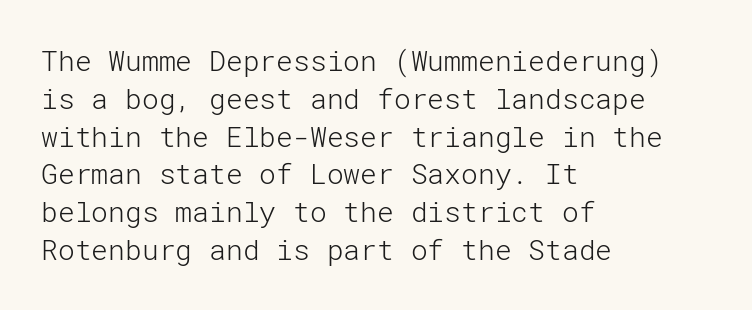
Q: Is the text bold? A: No.
Q: Is the text italic (slanted)? A: No, it is upright.
Q: Is the typeface a serif or a sans-serif typeface? A: Sans-serif.
Q: Is the text underlined? A: No.
Q: How is the paragraph aligned? A: Left-aligned.
Q: Is the spacing between letters normal or unusually wide? A: Normal.
Q: Is the spacing between lines tight, normal or loose? A: Normal.
Q: Width (condensed, normal, or wide)? A: Normal.
Q: Stroke contrast? A: Low.
Q: x-height? A: Medium.
